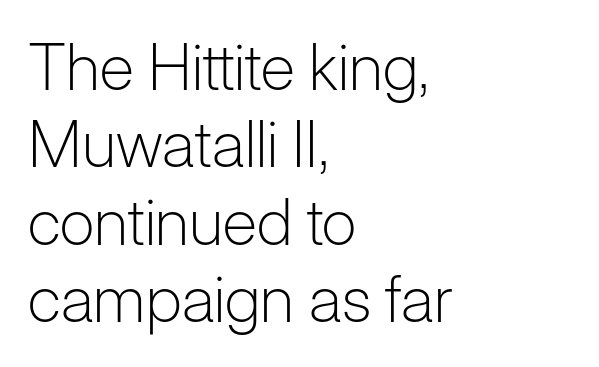
To sum up the face: it is a sans, with no serifs. Glyph-to-glyph distance matches everyday printed text. Nothing heavy about these letters — not bold at all. Notice how the passage keeps a crisp vertical edge on the left only. Varying glyph widths throughout — classic text-font behaviour.
